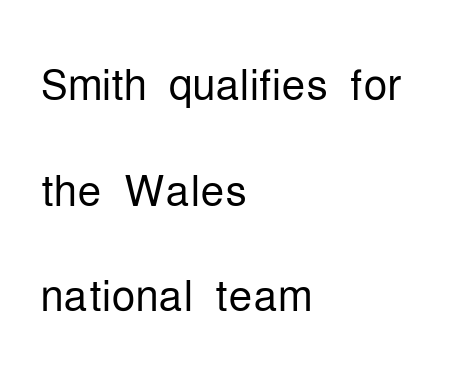
The image shows 60 px light, condensed sans-serif type, upright; set left-aligned, line spacing 1.76x, normal letter spacing, not underlined; low stroke contrast and a medium x-height.
